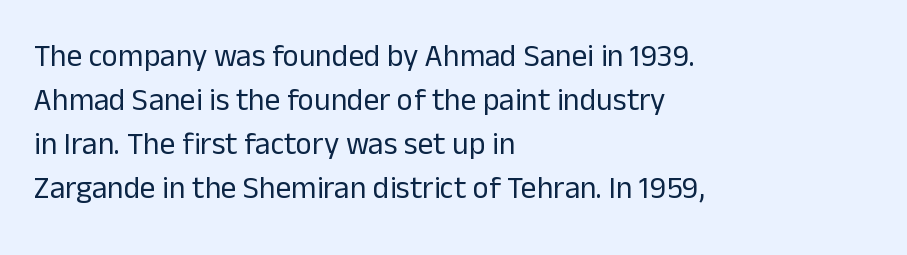
{"serif": "no", "italic": "no", "bold": "no", "weight": "regular", "width": "normal", "stroke_contrast": "low", "x_height": "medium", "monospaced": "no", "underline": "no", "align": "left", "line_spacing": "normal", "line_spacing_ratio": 1.42, "letter_spacing": "normal", "letter_spacing_em": 0.0, "glyph_px": 31}
